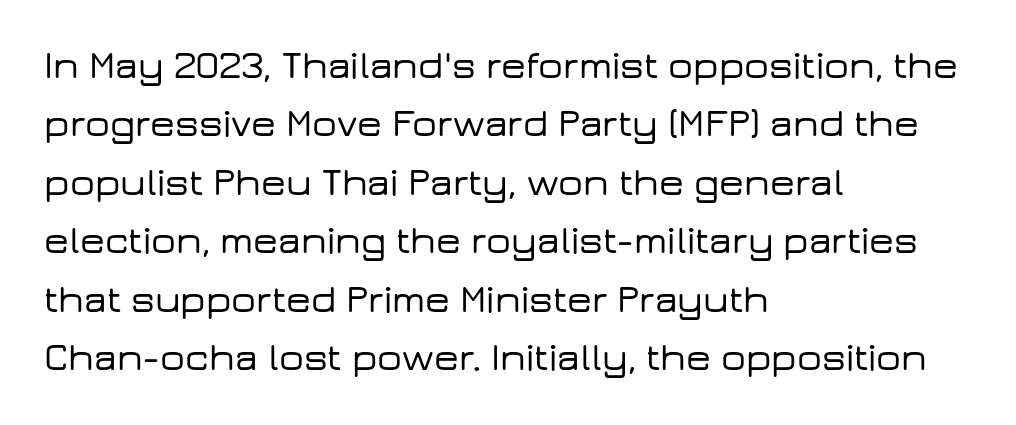
Letter spacing: default. If you drew a line through each stem, it would be perfectly vertical. Spacing verdict: proportional, widths tailored to each character. The text block is weighted toward the left margin, trailing off unevenly rightward.
